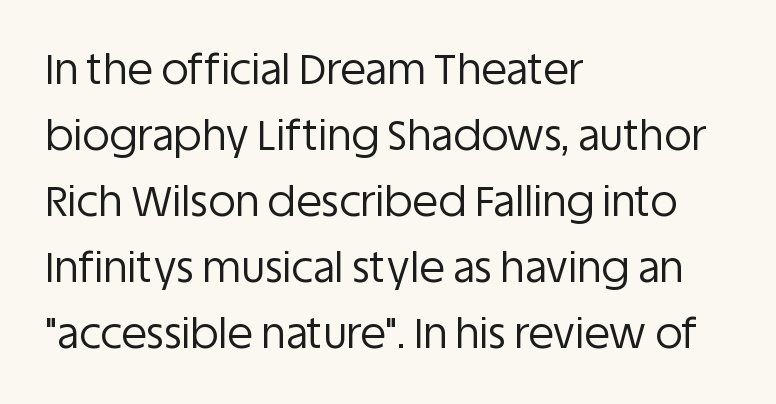
Alignment: flush left. A typesetter would call this leading conventional body-copy spacing. Unbolded letterforms with no extra heft. The rendering uses natural spacing where letterforms have individual widths. The text was rendered using a sans face with plain stroke endings.
